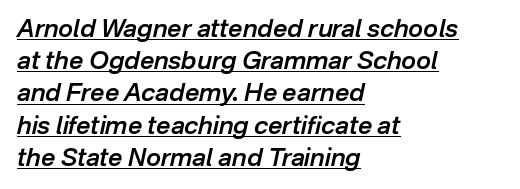
Q: Is the text bold? A: Semi-bold.
Q: Is the text italic (slanted)? A: Yes, it leans right by about 12 degrees.
Q: Is the text underlined? A: Yes.
Q: How is the paragraph aligned? A: Left-aligned.
Q: Is the spacing between letters normal or unusually wide? A: Normal.
Q: Is the spacing between lines tight, normal or loose? A: Normal.
